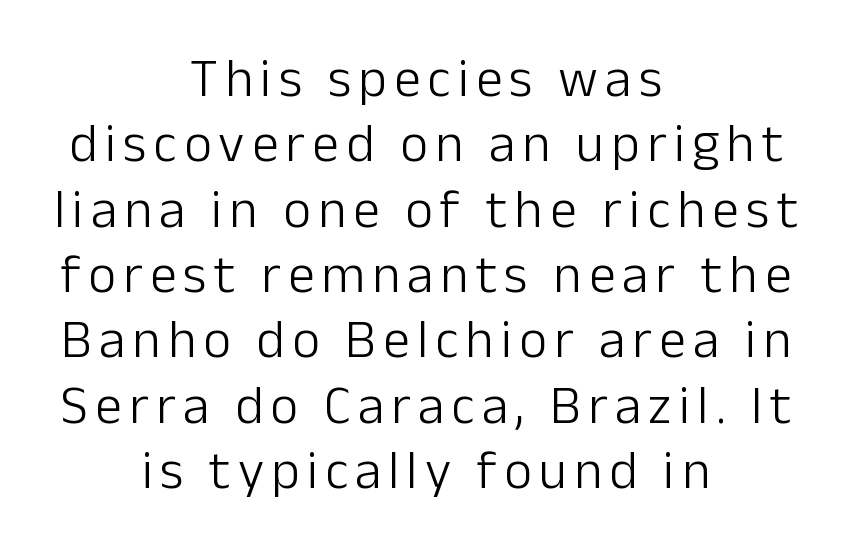
The passage shown is not underscored anywhere. Each letter keeps its own natural width here, so spacing adapts to shape. In CSS terms this would be text-align: center. The text was rendered using a sans face with plain stroke endings.
